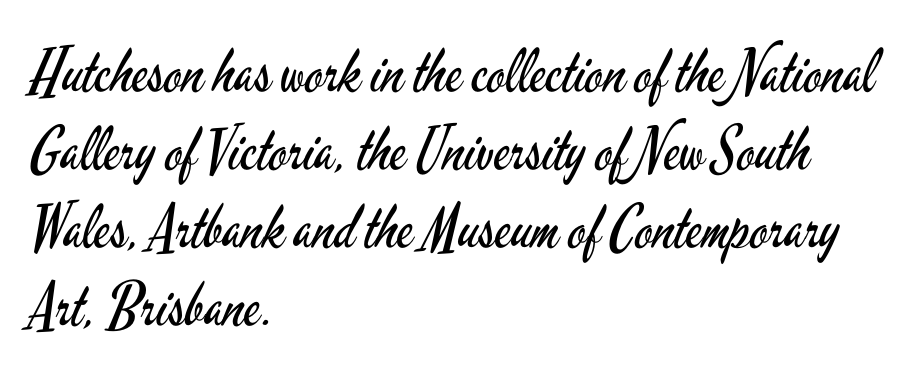
The image shows 60 px regular-weight, condensed sans-serif type; set left-aligned, normal line spacing (1.3x), normal letter spacing, not underlined; low stroke contrast and a small x-height.
